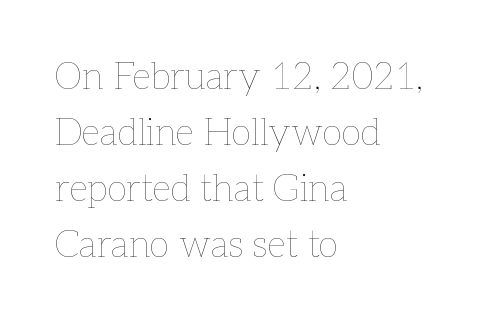
Interline gaps are of average width in this sample. Words appear dense and cohesive because spacing is normal. Is there any slant? The stems are plumb. These lines are rendered in a variable-pitch font. A classic flush-left, rag-right setting is used for this passage.
